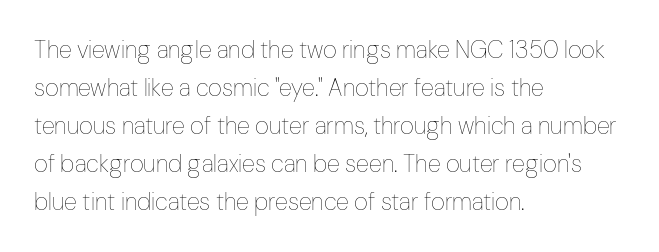
Caption: standard tracking, unaltered. How would I describe the line gaps? Plain and ordinary. Notice how the stems are strictly vertical — no italics here. The typeface has the unassuming heft of standard copy or less. The lines are quadded left.
